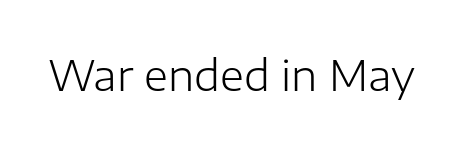
Q: Is the text bold? A: No.
Q: Is the text italic (slanted)? A: No, it is upright.
Q: Is the typeface a serif or a sans-serif typeface? A: Sans-serif.
Q: Is the text underlined? A: No.
Q: Is the spacing between letters normal or unusually wide? A: Normal.
Q: Width (condensed, normal, or wide)? A: Normal.
Q: Stroke contrast? A: Low.
Q: x-height? A: Medium.
Q: Monospaced? A: No.
